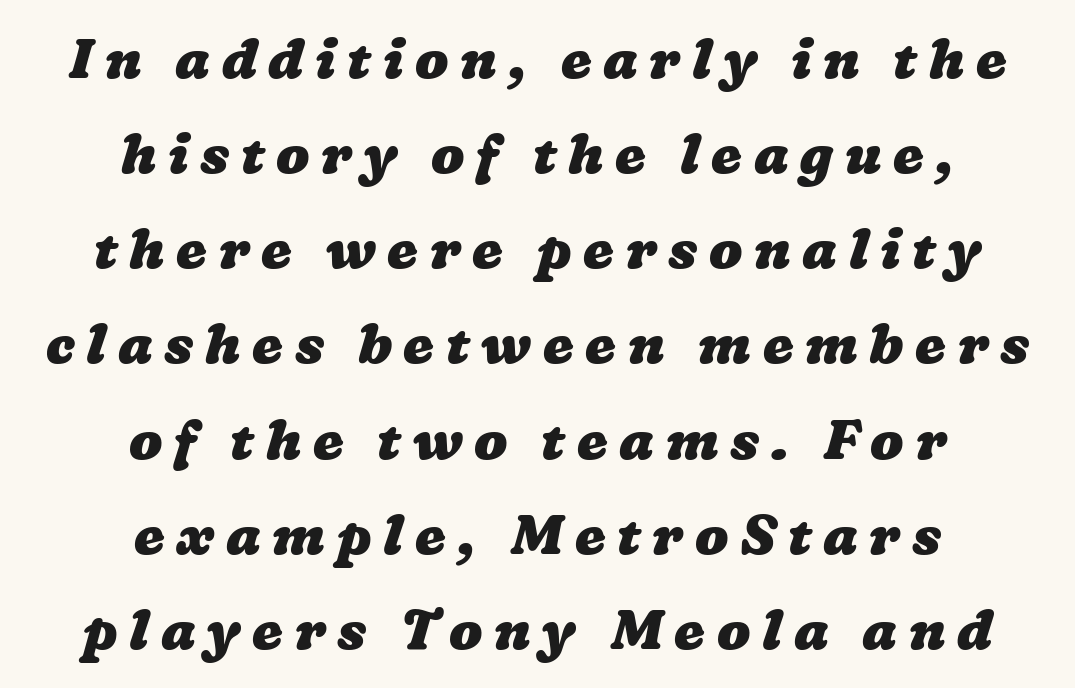
The image shows 55 px heavy, wide type; set centered, line spacing 1.73x, unusually wide letter spacing (+0.21 em), not underlined; low stroke contrast and a medium x-height.
